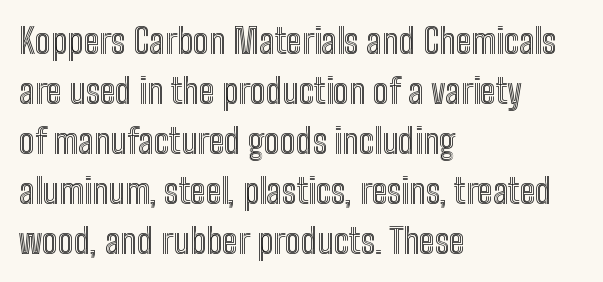
The image shows 35 px condensed type, upright; set left-aligned, normal line spacing (1.43x), normal letter spacing, not underlined; a medium x-height.
